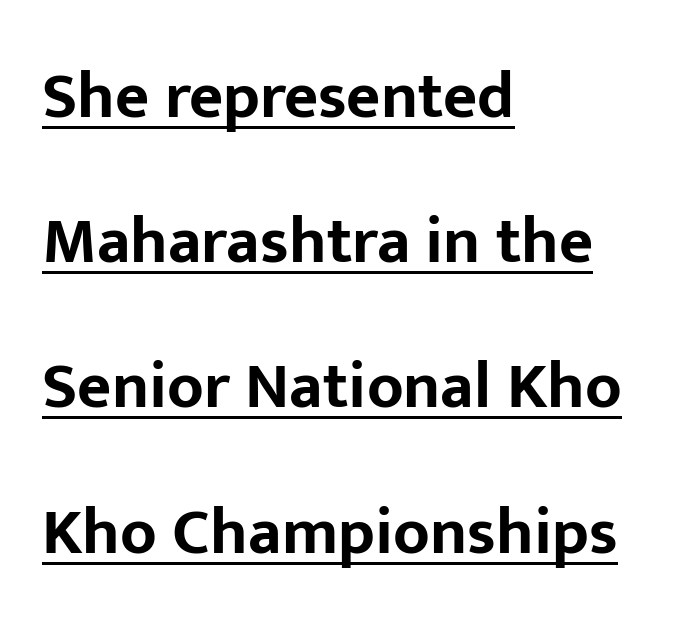
Q: Is the text bold? A: Yes.
Q: Is the text italic (slanted)? A: No, it is upright.
Q: Is the typeface a serif or a sans-serif typeface? A: Sans-serif.
Q: Is the text underlined? A: Yes.
Q: How is the paragraph aligned? A: Left-aligned.
Q: Is the spacing between letters normal or unusually wide? A: Normal.
Q: Is the spacing between lines tight, normal or loose? A: Loose.
Q: Width (condensed, normal, or wide)? A: Normal.
Q: Stroke contrast? A: Low.
Q: x-height? A: Medium.
Q: Monospaced? A: No.
